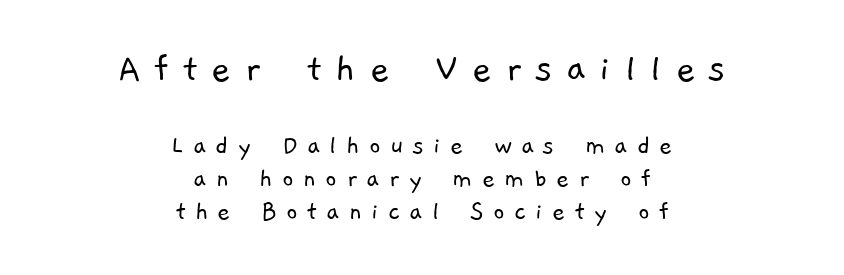
Two sizes are in play, and the larger belongs to the first block. A typesetter would call this heavily tracked-out type. Typographically, this falls in the sans-serif category. If you folded the block vertically in half, each line would mirror itself in length. Character widths vary here, with narrow letters taking less room than wide ones.
